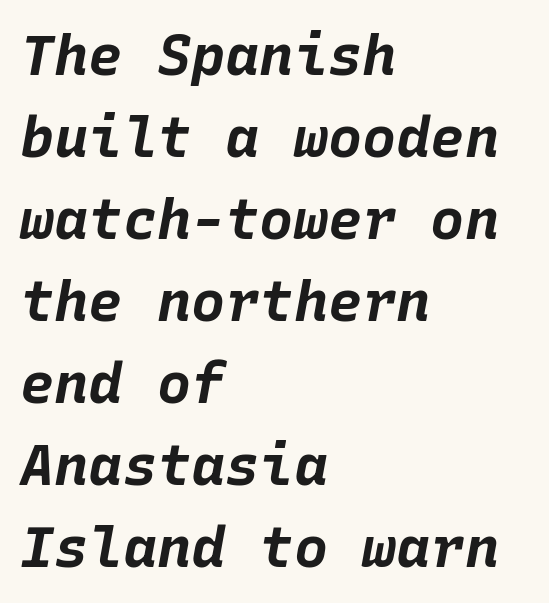
The image shows 57 px bold type, italic (leaning right), monospaced; set left-aligned, normal line spacing (1.44x), normal letter spacing, not underlined; low stroke contrast and a large x-height.
